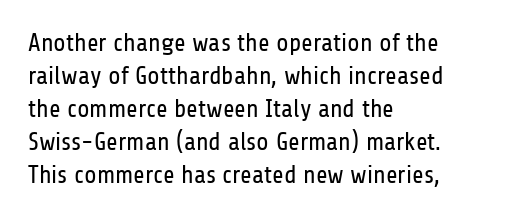
Q: Is the text bold? A: No.
Q: Is the text italic (slanted)? A: No, it is upright.
Q: Is the text underlined? A: No.
Q: How is the paragraph aligned? A: Left-aligned.
Q: Is the spacing between letters normal or unusually wide? A: Normal.
Q: Is the spacing between lines tight, normal or loose? A: Normal.
